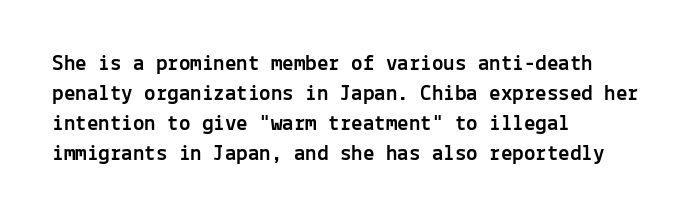
{"italic": "no", "underline": "no", "align": "left", "line_spacing": "normal", "line_spacing_ratio": 1.31, "letter_spacing": "normal", "letter_spacing_em": 0.0, "glyph_px": 23}
